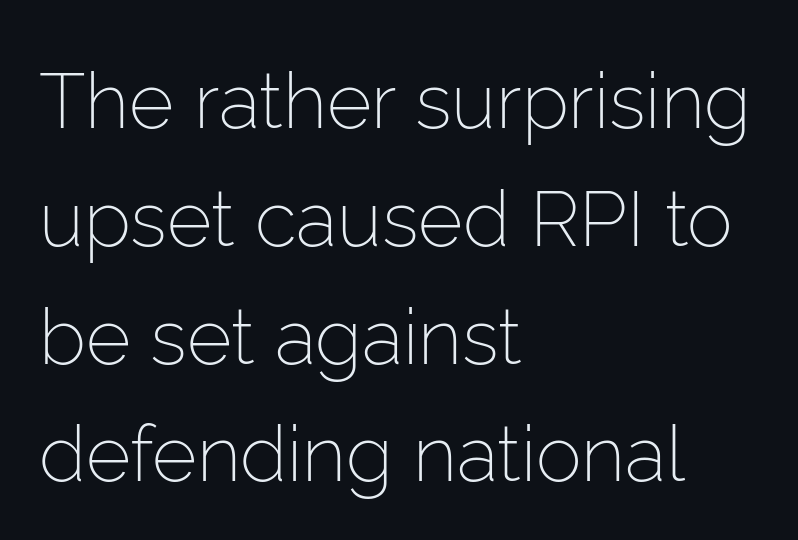
Clear beneath every line of the passage. Looks like regular typesetting: each glyph gets only the width it needs. What kind of face is this? One without serifs — a sans. Does the lettering tilt? It doesn't — this is upright.
